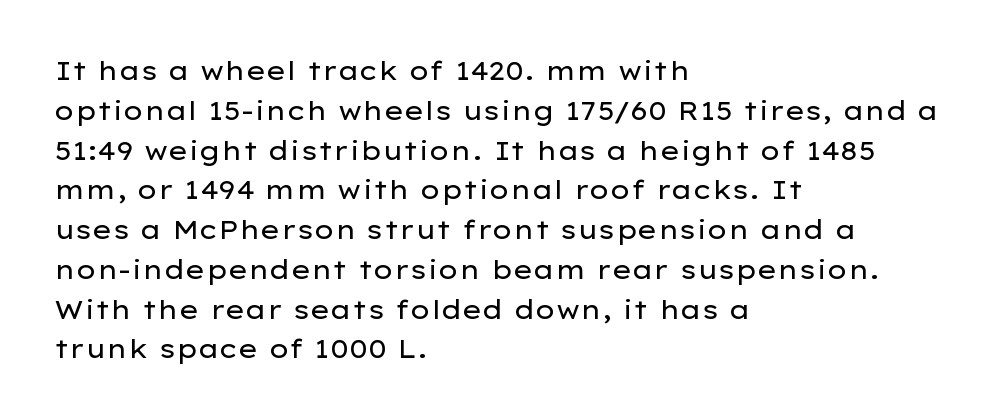
The image shows 26 px text type, upright; set left-aligned, normal line spacing (1.53x), normal letter spacing, not underlined.
